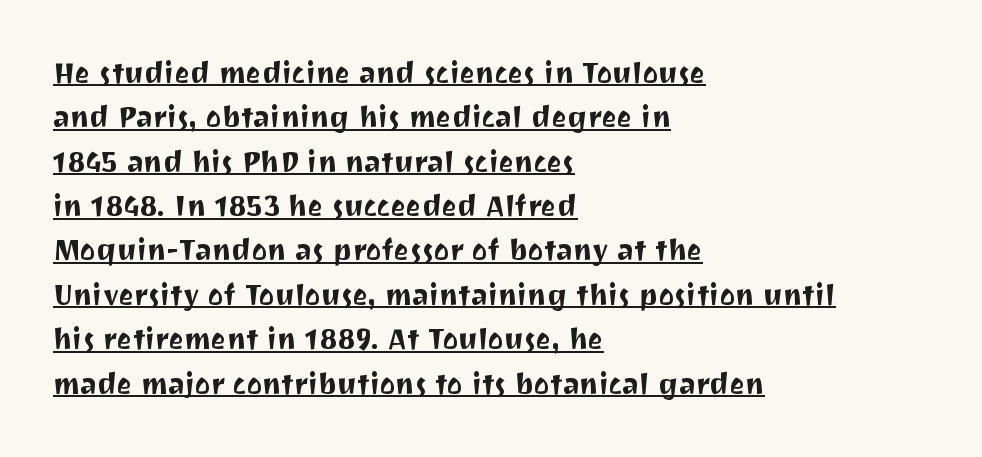
{"serif": "no", "italic": "no", "width": "normal", "stroke_contrast": "medium", "x_height": "medium", "monospaced": "no", "underline": "yes", "align": "left", "line_spacing": "normal", "line_spacing_ratio": 1.53, "letter_spacing": "normal", "letter_spacing_em": 0.0, "glyph_px": 29}
